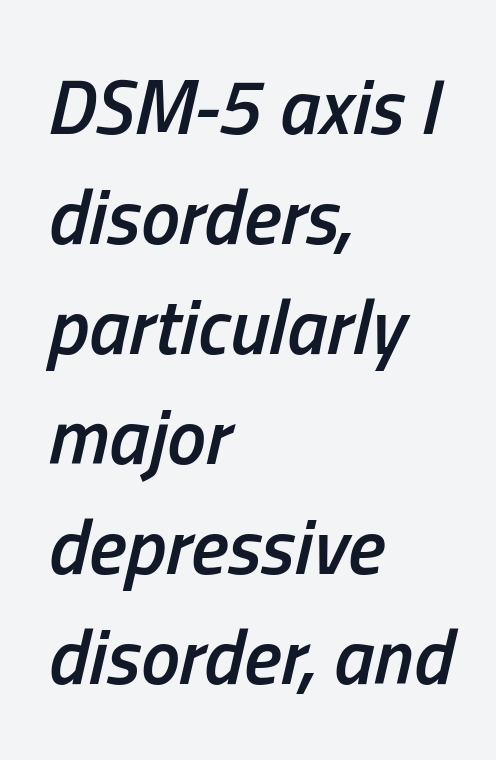
The image shows 78 px semibold, condensed type, italic (leaning right); set left-aligned, normal line spacing (1.41x), normal letter spacing, not underlined; low stroke contrast and a medium x-height.
